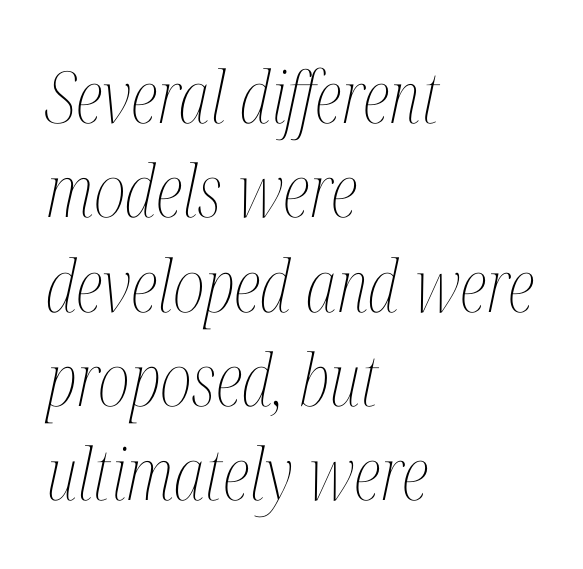
{"italic": "yes", "lean": "right", "slant_degrees": 12, "bold": "no", "weight": "thin", "width": "condensed", "stroke_contrast": "medium", "x_height": "medium", "monospaced": "no", "underline": "no", "align": "left", "line_spacing": "normal", "line_spacing_ratio": 1.31, "letter_spacing": "normal", "letter_spacing_em": 0.0, "glyph_px": 72}
